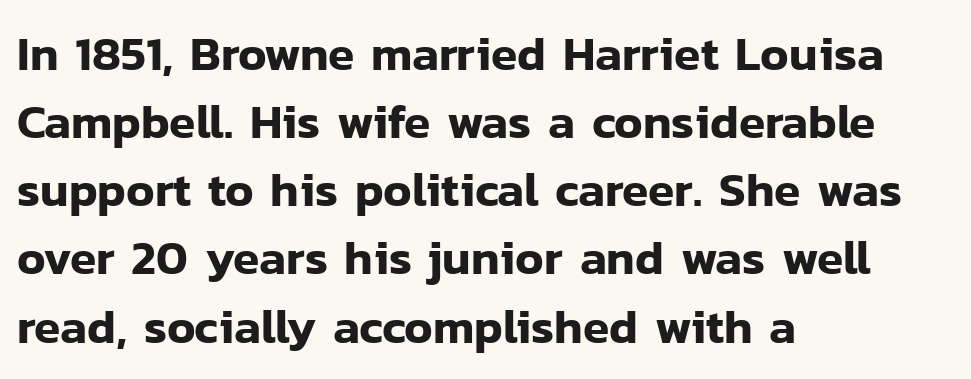
The image shows 48 px sans-serif type, upright; set left-aligned, normal line spacing (1.42x), normal letter spacing, not underlined; low stroke contrast and a medium x-height.
